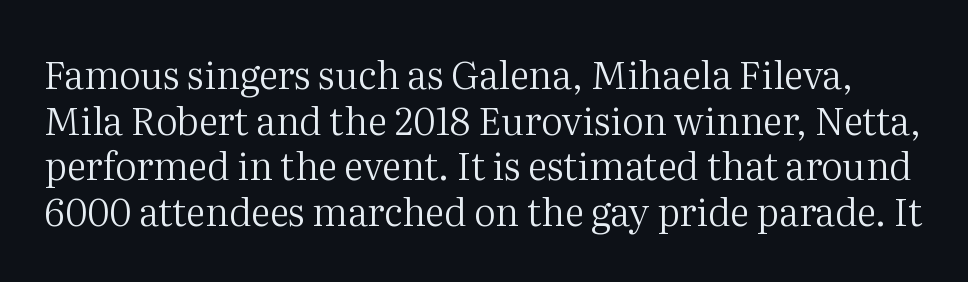
{"serif": "yes", "italic": "no", "bold": "no", "weight": "regular", "width": "normal", "stroke_contrast": "medium", "x_height": "medium", "monospaced": "no", "underline": "no", "line_spacing_ratio": 1.2, "letter_spacing": "normal", "letter_spacing_em": 0.0, "glyph_px": 38}
